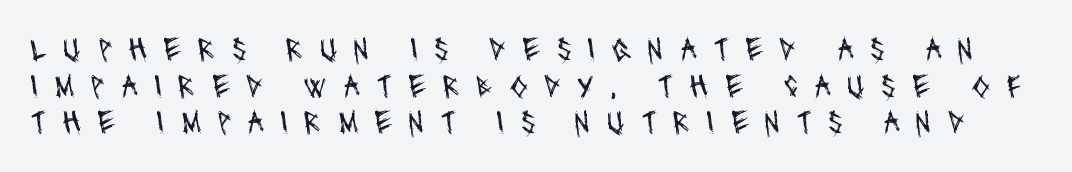
The image shows 33 px regular-weight, condensed sans-serif type; set tight line spacing (1.11x), unusually wide letter spacing (+0.49 em), not underlined; medium stroke contrast and a large x-height.
